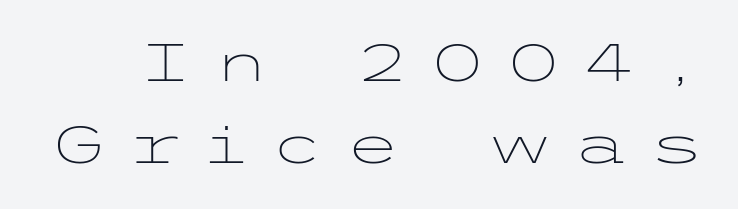
{"serif": "no", "italic": "no", "bold": "no", "weight": "light", "width": "wide", "stroke_contrast": "low", "x_height": "medium", "underline": "no", "line_spacing": "normal", "line_spacing_ratio": 1.58, "letter_spacing": "wide", "letter_spacing_em": 0.36, "glyph_px": 52}
